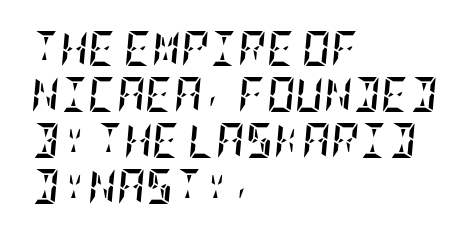
Q: Is the text bold? A: Yes.
Q: Is the text italic (slanted)? A: Yes, it leans right by about 5 degrees.
Q: Is the text underlined? A: No.
Q: How is the paragraph aligned? A: Left-aligned.
Q: Is the spacing between letters normal or unusually wide? A: Normal.
Q: Is the spacing between lines tight, normal or loose? A: Normal.
Q: Width (condensed, normal, or wide)? A: Condensed.
Q: Stroke contrast? A: Low.
Q: x-height? A: Large.
